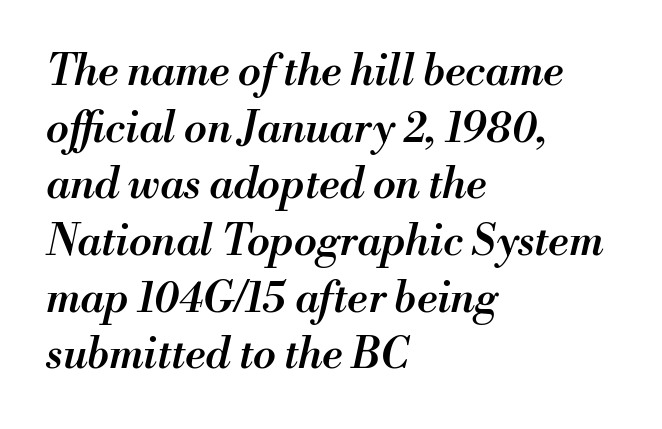
The image shows 42 px semibold type, italic (leaning right); set left-aligned, normal line spacing (1.35x), normal letter spacing, not underlined; medium stroke contrast and a small x-height.
